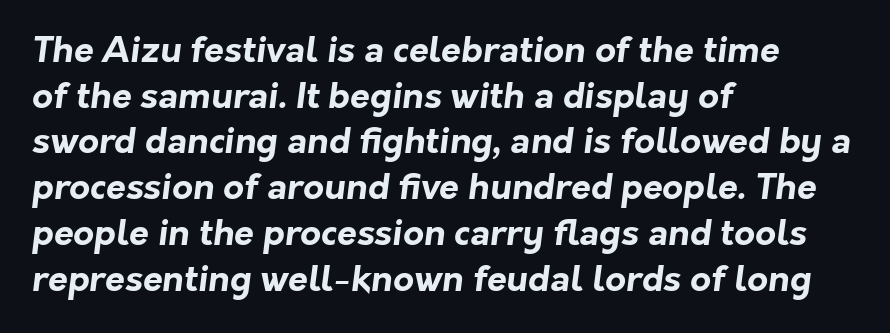
{"serif": "no", "bold": "yes", "weight": "bold", "width": "normal", "stroke_contrast": "low", "x_height": "medium", "monospaced": "no", "underline": "no", "align": "left", "line_spacing": "normal", "line_spacing_ratio": 1.27, "letter_spacing": "normal", "letter_spacing_em": 0.0, "glyph_px": 36}
